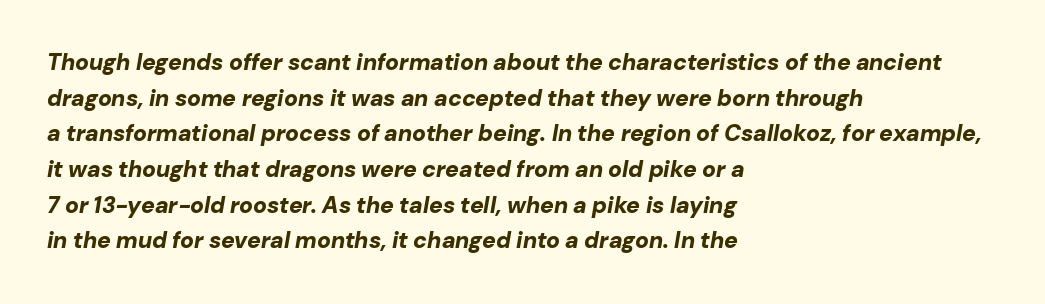
The image shows 23 px bold type, italic (leaning right); set left-aligned, normal line spacing (1.55x), normal letter spacing, not underlined.
